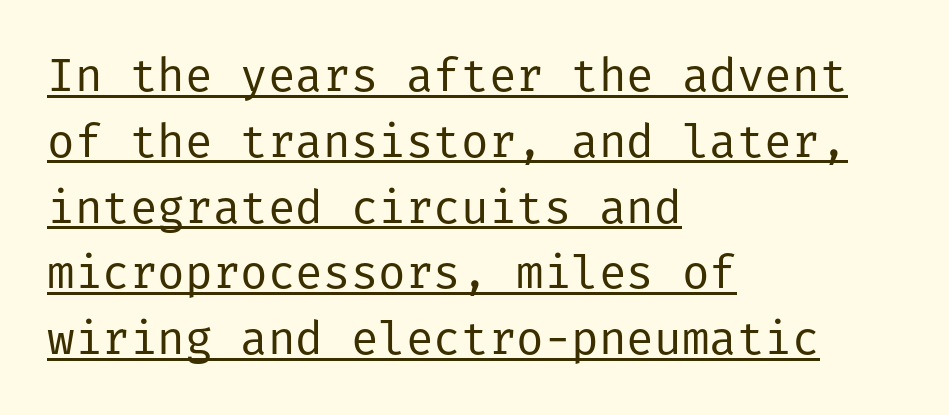
Q: Is the text bold? A: No.
Q: Is the text italic (slanted)? A: No, it is upright.
Q: Is the typeface a serif or a sans-serif typeface? A: Sans-serif.
Q: Is the text underlined? A: Yes.
Q: How is the paragraph aligned? A: Left-aligned.
Q: Is the spacing between letters normal or unusually wide? A: Normal.
Q: Is the spacing between lines tight, normal or loose? A: Normal.
Q: Width (condensed, normal, or wide)? A: Normal.
Q: Stroke contrast? A: Low.
Q: x-height? A: Medium.
